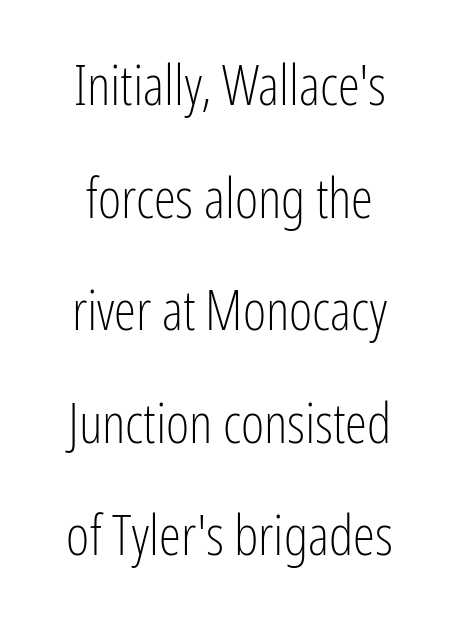
Q: Is the text bold? A: No.
Q: Is the text italic (slanted)? A: No, it is upright.
Q: Is the typeface a serif or a sans-serif typeface? A: Sans-serif.
Q: Is the text underlined? A: No.
Q: Is the spacing between letters normal or unusually wide? A: Normal.
Q: Is the spacing between lines tight, normal or loose? A: Loose.
Q: Width (condensed, normal, or wide)? A: Condensed.
Q: Stroke contrast? A: Low.
Q: x-height? A: Medium.
Q: Monospaced? A: No.
